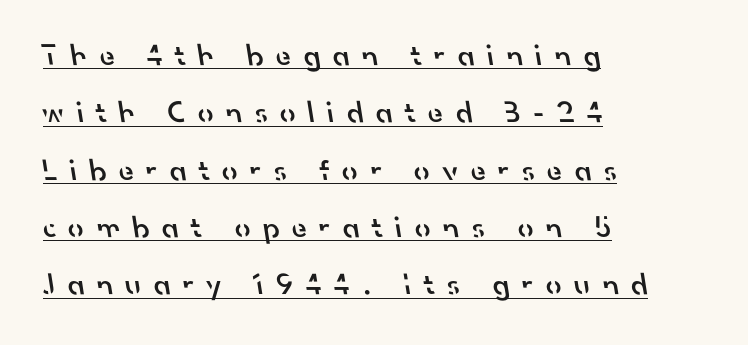
{"serif": "no", "bold": "semi", "weight": "semibold", "width": "normal", "stroke_contrast": "low", "x_height": "small", "monospaced": "no", "underline": "yes", "align": "left", "line_spacing_ratio": 1.85, "letter_spacing": "wide", "letter_spacing_em": 0.4, "glyph_px": 31}
